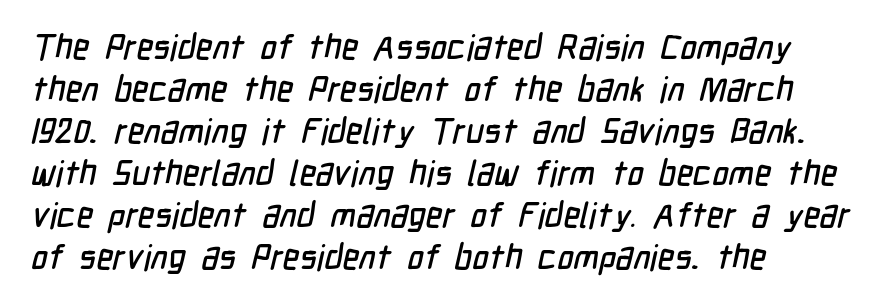
The passage is arranged the way most books set body copy — flush left. To sum up the face: it is a sans, with no serifs. How are the letters spaced? Ordinarily, with no added tracking. The rendering uses natural spacing where letterforms have individual widths. The area under the type is left untouched.
